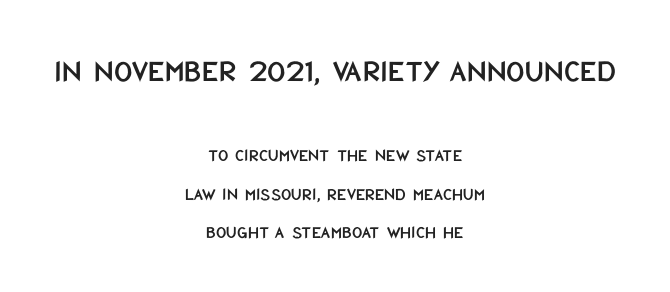
Q: Is the text italic (slanted)? A: No, it is upright.
Q: Is the typeface a serif or a sans-serif typeface? A: Sans-serif.
Q: Is the text underlined? A: No.
Q: How is the paragraph aligned? A: Centered.
Q: Is the spacing between letters normal or unusually wide? A: Normal.
Q: Is the spacing between lines tight, normal or loose? A: Loose.
Q: Which block of text is set in a larger size, the first (top) or the second (bottom)? A: The first (top) one.
Q: Width (condensed, normal, or wide)? A: Condensed.
Q: Stroke contrast? A: Low.
Q: x-height? A: Large.
Q: Monospaced? A: No.
